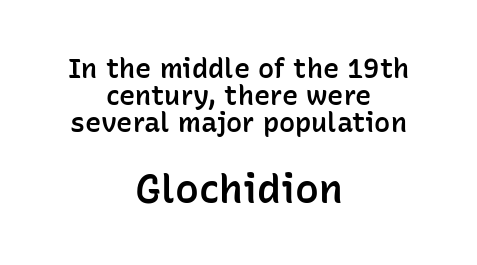
The image shows 40 px semibold sans-serif type, upright; set centered, tight line spacing (1.0x), normal letter spacing, not underlined; the second (bottom) block is 1.48x larger; low stroke contrast and a medium x-height.
